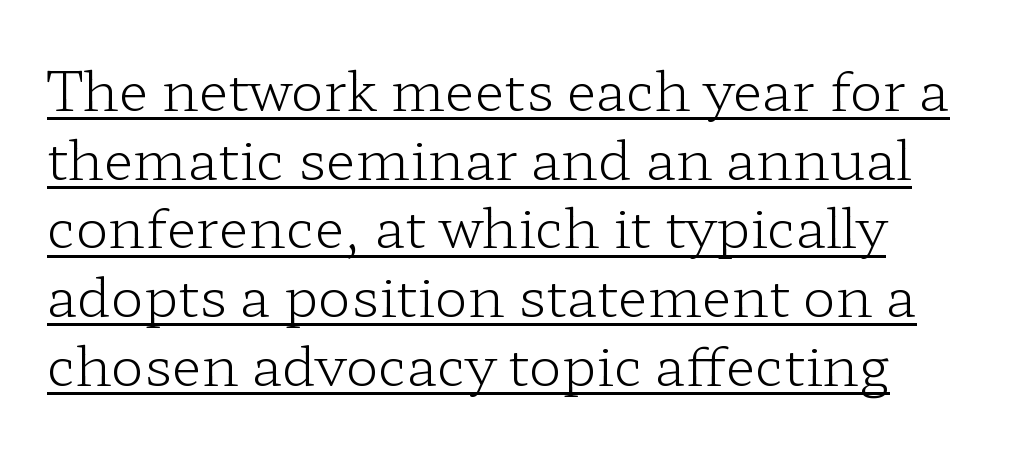
Baseline-to-baseline distance is the conventional proportion of letter height. Underlining? Definitely there. The rendering shows small feet on the letterforms — a serif design. This is not heavy type; no bold has been used.
